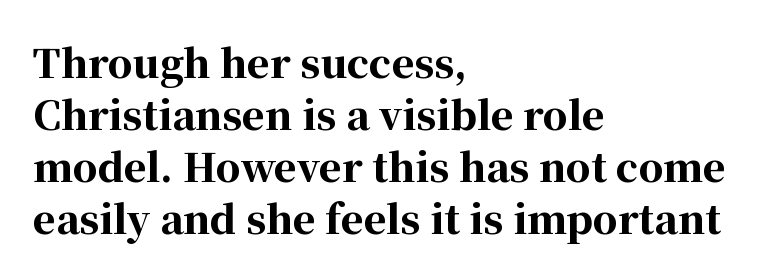
{"serif": "yes", "italic": "no", "bold": "yes", "weight": "bold", "width": "normal", "stroke_contrast": "high", "x_height": "medium", "monospaced": "no", "underline": "no", "align": "left", "line_spacing": "normal", "line_spacing_ratio": 1.33, "letter_spacing": "normal", "letter_spacing_em": 0.0, "glyph_px": 39}
